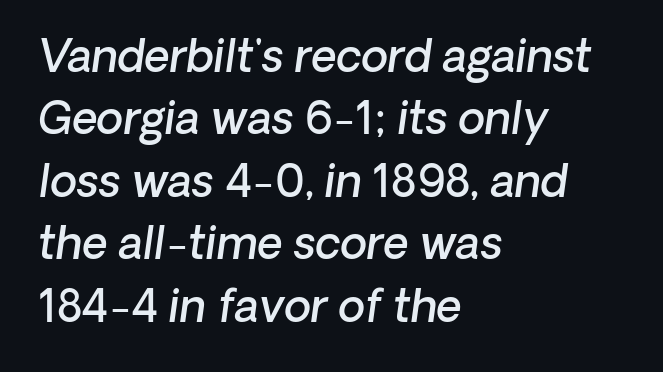
Q: Is the text bold? A: Semi-bold.
Q: Is the typeface a serif or a sans-serif typeface? A: Sans-serif.
Q: Is the text underlined? A: No.
Q: How is the paragraph aligned? A: Left-aligned.
Q: Is the spacing between letters normal or unusually wide? A: Normal.
Q: Is the spacing between lines tight, normal or loose? A: Normal.
Q: Width (condensed, normal, or wide)? A: Normal.
Q: Stroke contrast? A: Low.
Q: x-height? A: Medium.
Q: Monospaced? A: No.
